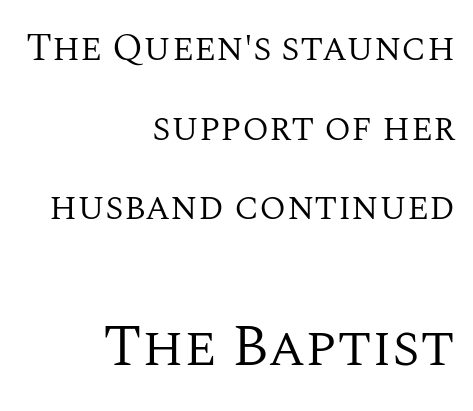
The image shows 58 px regular-weight serif type, upright; set right-aligned, loose line spacing (2.04x), normal letter spacing, not underlined; the second (bottom) block is 1.49x larger; medium stroke contrast and a large x-height.
